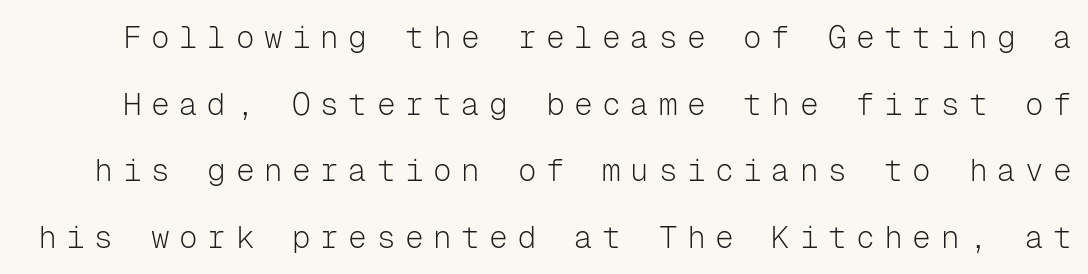
The image shows 31 px light sans-serif type, upright, monospaced; set loose line spacing (2.15x), unusually wide letter spacing (+0.31 em), not underlined; low stroke contrast and a medium x-height.
